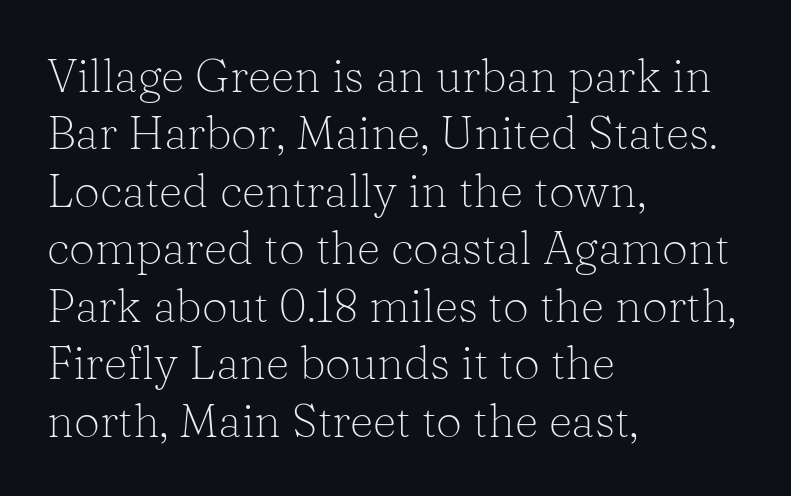
Q: Is the text bold? A: No.
Q: Is the text italic (slanted)? A: No, it is upright.
Q: Is the typeface a serif or a sans-serif typeface? A: Serif.
Q: Is the text underlined? A: No.
Q: How is the paragraph aligned? A: Left-aligned.
Q: Is the spacing between letters normal or unusually wide? A: Normal.
Q: Is the spacing between lines tight, normal or loose? A: Normal.
Q: Width (condensed, normal, or wide)? A: Normal.
Q: Stroke contrast? A: Low.
Q: x-height? A: Medium.
Q: Monospaced? A: No.
